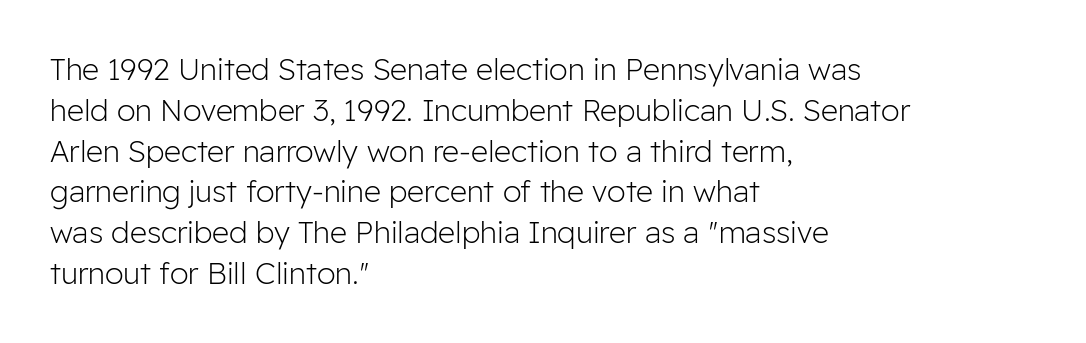
{"serif": "no", "italic": "no", "bold": "no", "weight": "light", "width": "normal", "stroke_contrast": "low", "x_height": "medium", "monospaced": "no", "underline": "no", "align": "left", "line_spacing": "normal", "line_spacing_ratio": 1.36, "letter_spacing": "normal", "letter_spacing_em": 0.0, "glyph_px": 30}
